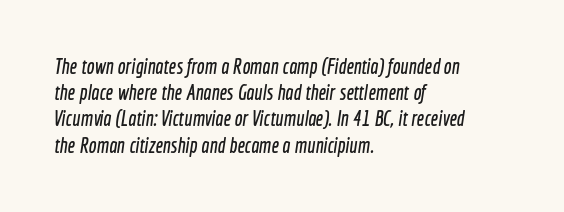
The image shows 21 px text type; set left-aligned, normal line spacing (1.25x), normal letter spacing, not underlined.
